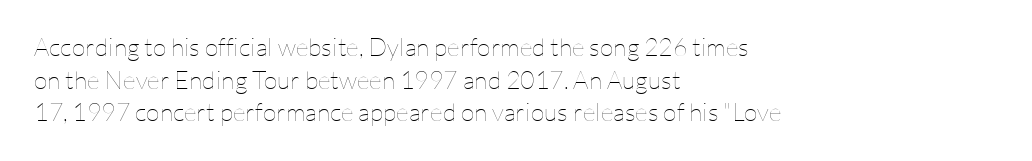
The image shows 25 px text type, upright; set left-aligned, normal line spacing (1.31x), normal letter spacing, not underlined.
